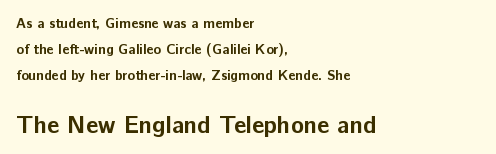
The image shows 24 px bold type, upright; set left-aligned, line spacing 1.85x, normal letter spacing, not underlined; the second (bottom) block is 1.71x larger.
